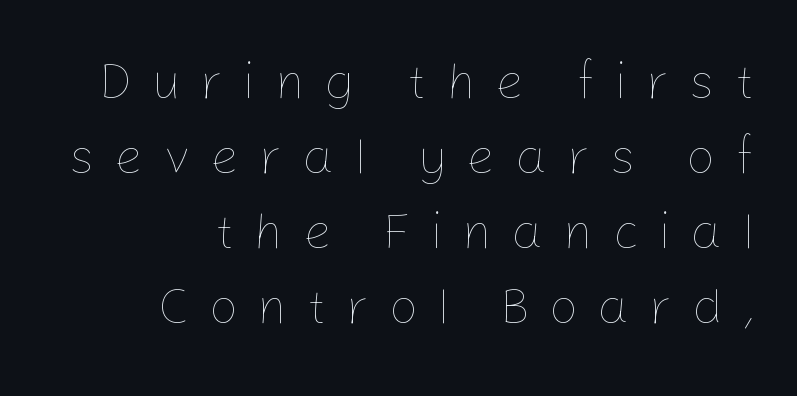
{"italic": "no", "bold": "no", "weight": "thin", "width": "normal", "stroke_contrast": "low", "x_height": "medium", "monospaced": "no", "underline": "no", "align": "right", "line_spacing": "normal", "line_spacing_ratio": 1.47, "letter_spacing": "wide", "letter_spacing_em": 0.38, "glyph_px": 51}
